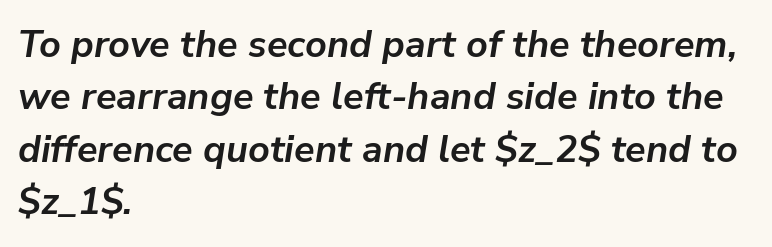
The compositor pushed each line to the left boundary. A full-strength bold gives these letters their thick strokes. Beneath every word, the page is bare. This sample has the flowing, uneven cadence of proportional lettering.
